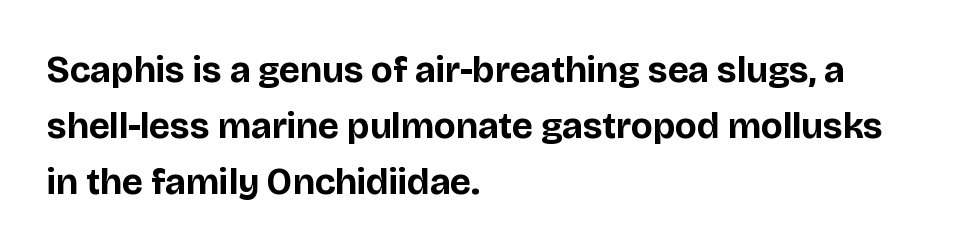
The type sits square on the baseline with zero lean. Standard letterfit; no display-style spreading of the glyphs. You'd pick this weight for a headline — it's a proper bold. The passage shown stacks its lines at a standard gap. Each row of text sits above clean, open space. Does the copy run flush right? No — it runs flush left.
